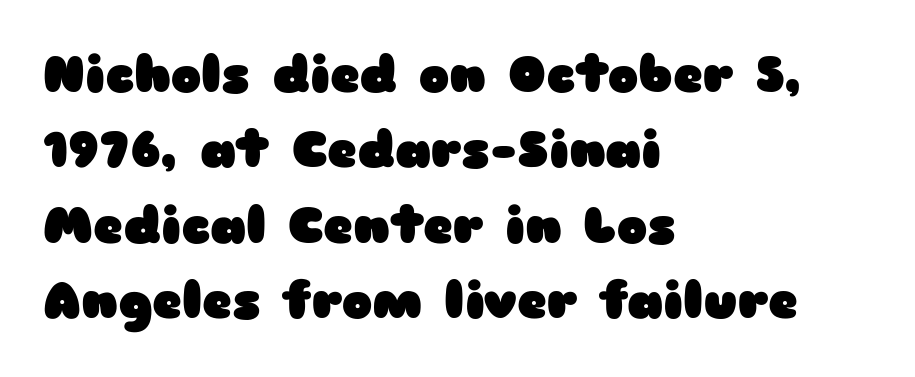
Honestly, there is no underline to notice here at all. This sample has the flowing, uneven cadence of proportional lettering. In terms of letterspacing, this is plain default setting. What kind of face is this? One without serifs — a sans. Leftover space on each line is placed entirely after the last word.
